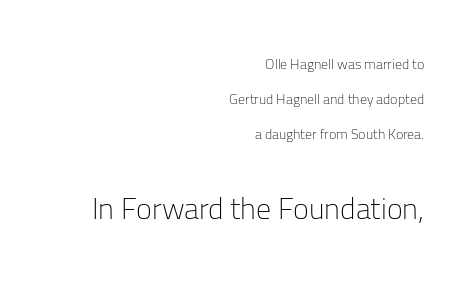
The image shows 30 px light sans-serif type, upright; set right-aligned, loose line spacing (2.5x), normal letter spacing, not underlined; the second (bottom) block is 2.14x larger; low stroke contrast and a medium x-height.
